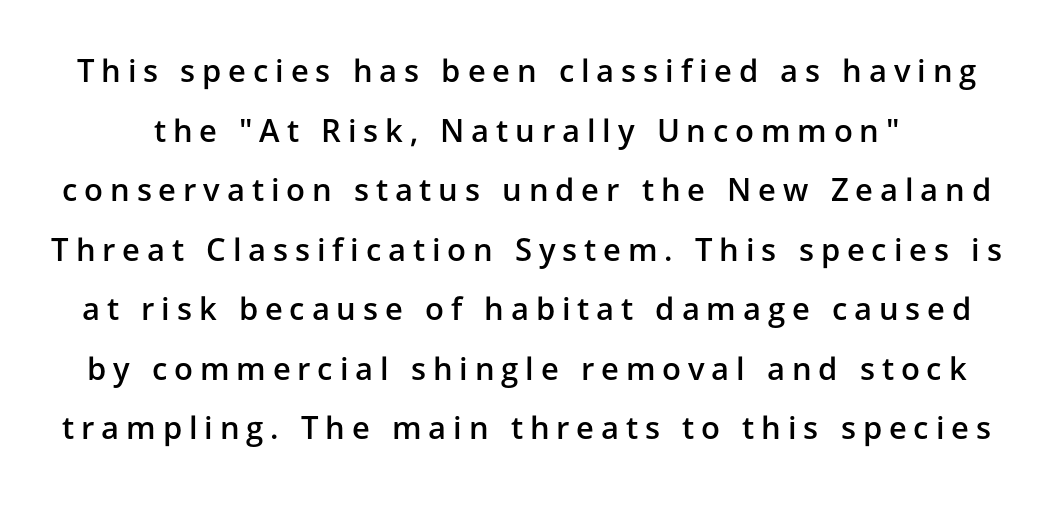
I'd call this a sans setting — the letters go barefoot. The passage shown stacks its lines with a broad gap. It's the straight-up-and-down kind of type. A typesetter would call this proportional, since set widths differ per character. In terms of weight, the rendering is demibold, just under bold.
